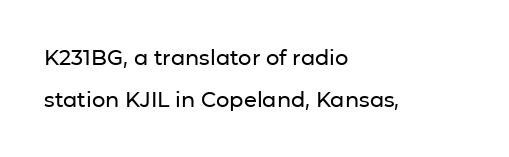
Q: Is the text italic (slanted)? A: No, it is upright.
Q: Is the text underlined? A: No.
Q: How is the paragraph aligned? A: Left-aligned.
Q: Is the spacing between letters normal or unusually wide? A: Normal.
Q: Is the spacing between lines tight, normal or loose? A: Loose.
